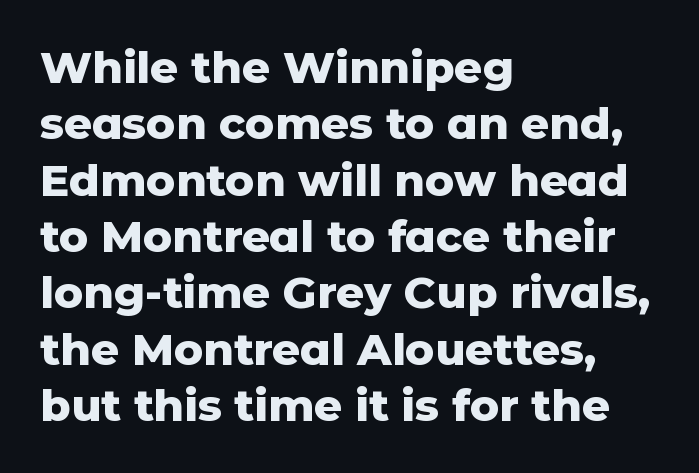
Q: Is the text bold? A: Yes.
Q: Is the text italic (slanted)? A: No, it is upright.
Q: Is the typeface a serif or a sans-serif typeface? A: Sans-serif.
Q: Is the text underlined? A: No.
Q: How is the paragraph aligned? A: Left-aligned.
Q: Is the spacing between letters normal or unusually wide? A: Normal.
Q: Is the spacing between lines tight, normal or loose? A: Normal.
Q: Width (condensed, normal, or wide)? A: Normal.
Q: Stroke contrast? A: Low.
Q: x-height? A: Medium.
Q: Monospaced? A: No.
